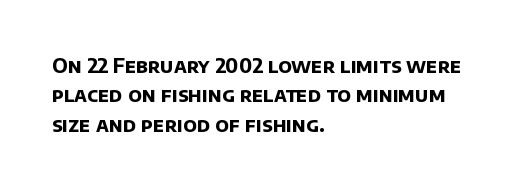
The image shows 20 px bold type; set left-aligned, normal line spacing (1.47x), normal letter spacing, not underlined.
